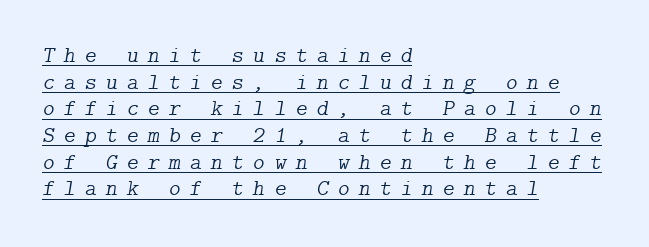
The image shows 23 px text type, italic (leaning right); set left-aligned, line spacing 1.16x, unusually wide letter spacing (+0.39 em), underlined.
